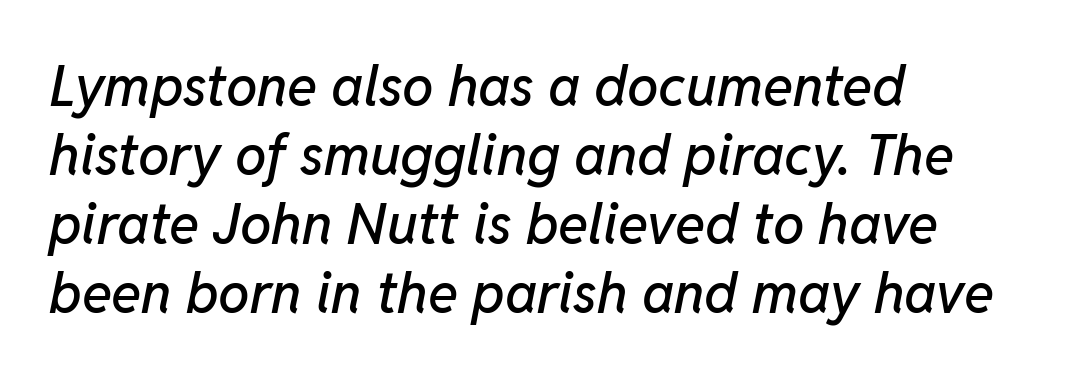
The passage shown has conventional tracking throughout. In terms of posture, this sample is oblique. Think of a printed novel: that variable character pitch is what you see here. The ragged edge is on the right, which tells us the setting is flush left. Has an underline been added? It has not.
